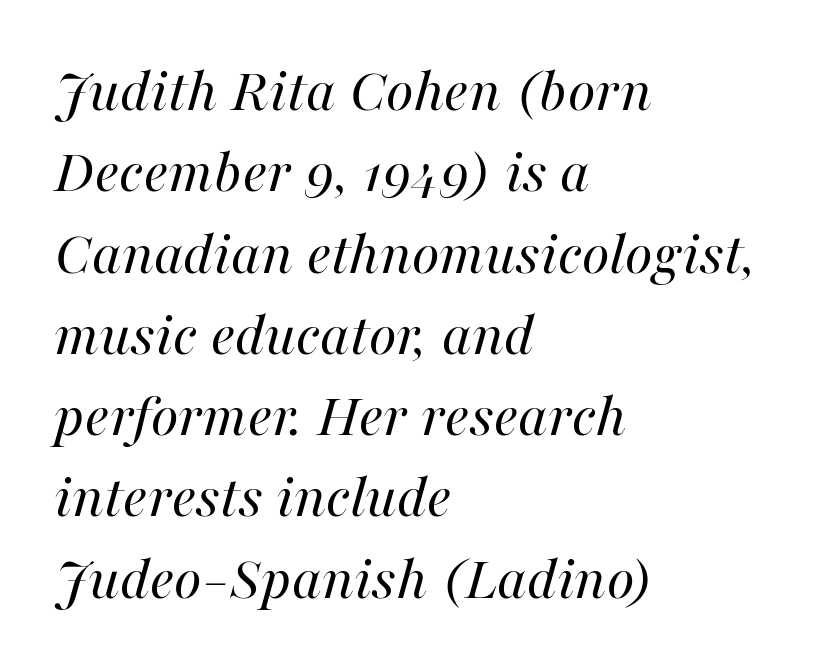
The font's italic variant was chosen for this text. These lines keep a tight, regular rhythm from letter to letter. One-word summary of the alignment: left. Each row of text sits above clean, open space. Quick note: interline space is typical.
